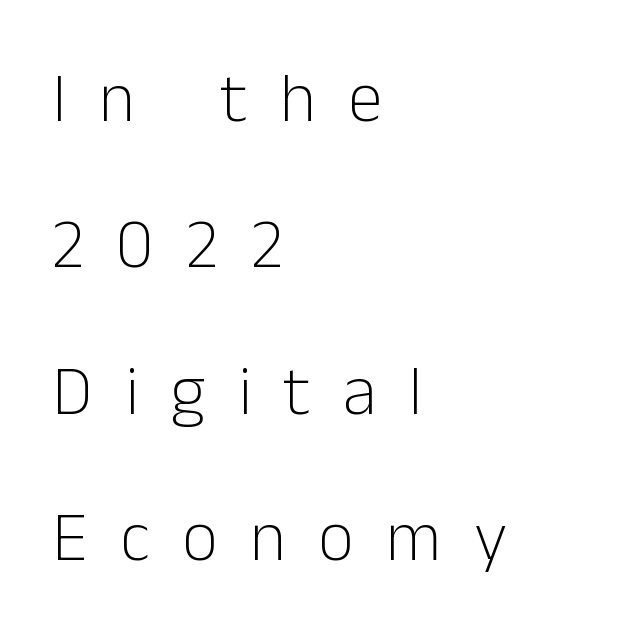
Q: Is the text bold? A: No.
Q: Is the text italic (slanted)? A: No, it is upright.
Q: Is the typeface a serif or a sans-serif typeface? A: Sans-serif.
Q: Is the text underlined? A: No.
Q: How is the paragraph aligned? A: Left-aligned.
Q: Is the spacing between letters normal or unusually wide? A: Unusually wide.
Q: Is the spacing between lines tight, normal or loose? A: Loose.
Q: Width (condensed, normal, or wide)? A: Normal.
Q: Stroke contrast? A: Low.
Q: x-height? A: Medium.
Q: Monospaced? A: No.
